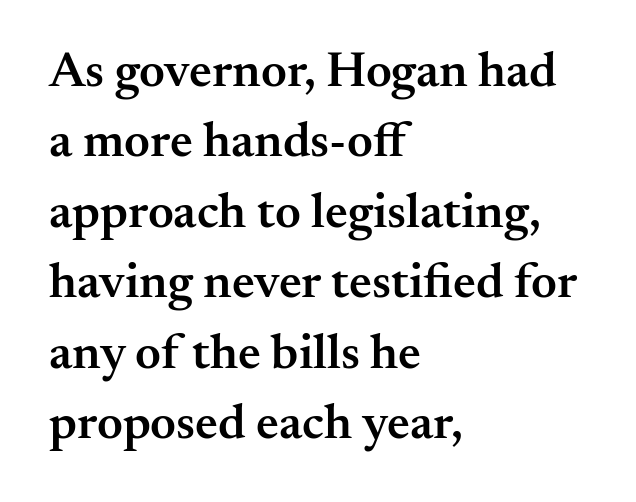
Unmarked baselines from the first word to the last. Character widths vary here, with narrow letters taking less room than wide ones. The passage shown is typeset with a serif family. Here the glyphs are tracked normally, forming tight word shapes.
